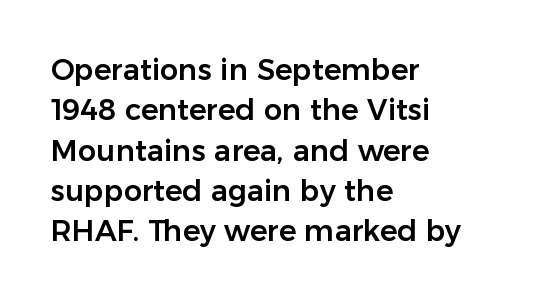
Q: Is the text italic (slanted)? A: No, it is upright.
Q: Is the typeface a serif or a sans-serif typeface? A: Sans-serif.
Q: Is the text underlined? A: No.
Q: How is the paragraph aligned? A: Left-aligned.
Q: Is the spacing between letters normal or unusually wide? A: Normal.
Q: Is the spacing between lines tight, normal or loose? A: Normal.
Q: Width (condensed, normal, or wide)? A: Normal.
Q: Stroke contrast? A: Low.
Q: x-height? A: Medium.
Q: Monospaced? A: No.
